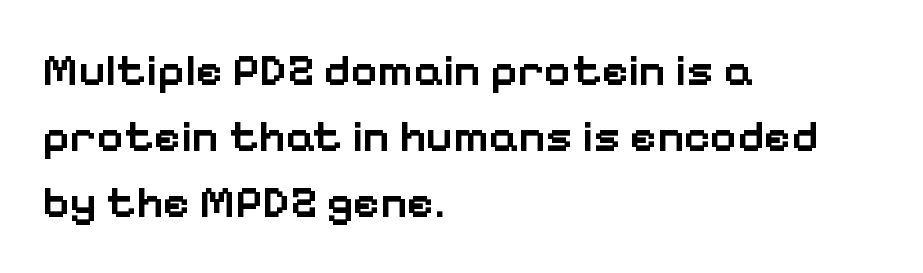
Q: Is the text bold? A: Semi-bold.
Q: Is the text italic (slanted)? A: No, it is upright.
Q: Is the typeface a serif or a sans-serif typeface? A: Sans-serif.
Q: Is the text underlined? A: No.
Q: How is the paragraph aligned? A: Left-aligned.
Q: Is the spacing between letters normal or unusually wide? A: Normal.
Q: Is the spacing between lines tight, normal or loose? A: Normal.
Q: Width (condensed, normal, or wide)? A: Normal.
Q: Stroke contrast? A: Low.
Q: x-height? A: Medium.
Q: Monospaced? A: No.
